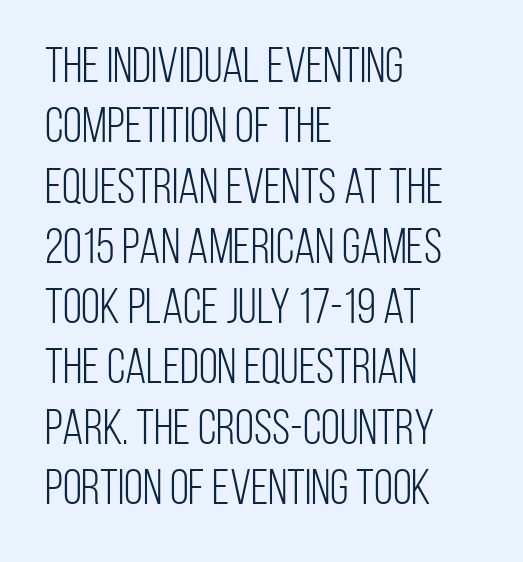
{"serif": "no", "italic": "no", "bold": "no", "weight": "light", "width": "condensed", "stroke_contrast": "low", "x_height": "large", "monospaced": "no", "underline": "no", "align": "left", "line_spacing_ratio": 1.23, "letter_spacing": "normal", "letter_spacing_em": 0.0, "glyph_px": 49}
